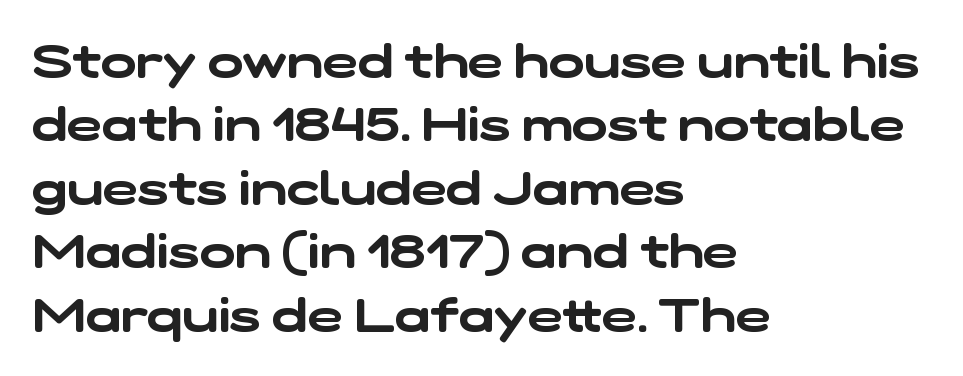
The passage shown has conventional tracking throughout. Descenders hang freely into open space. Layout note: lines flush left. Successive baselines arrive at the customary interval. A sans-serif font was chosen for this passage. The letters advance in unequal steps, a hallmark of proportional type.
